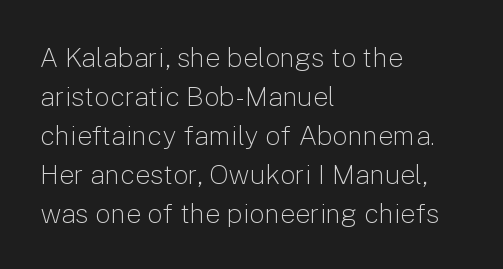
The image shows 27 px text type, upright; set left-aligned, normal line spacing (1.44x), normal letter spacing, not underlined.
